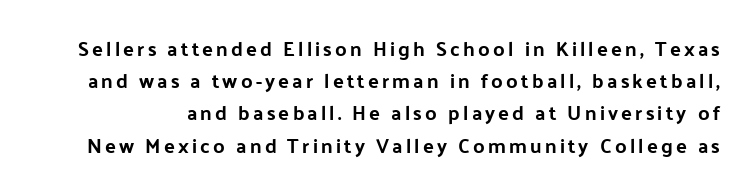
{"italic": "no", "bold": "yes", "underline": "no", "line_spacing": "normal", "line_spacing_ratio": 1.61, "glyph_px": 20}
